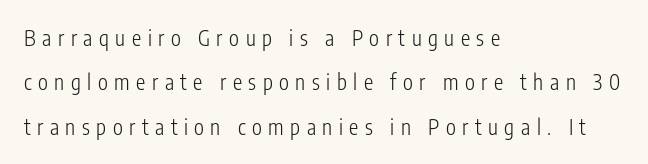
The image shows 21 px text type, upright; set left-aligned, loose line spacing (2.11x), unusually wide letter spacing (+0.31 em), not underlined.
